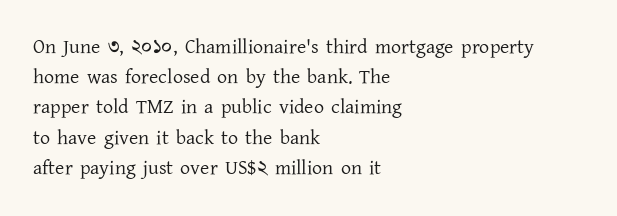
The image shows 20 px text type, upright; set left-aligned, normal line spacing (1.51x), normal letter spacing, not underlined.
